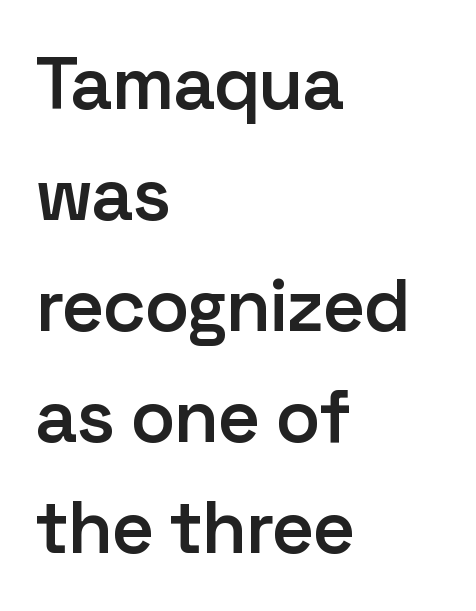
The image shows 74 px semibold sans-serif type, upright; set left-aligned, normal line spacing (1.5x), normal letter spacing, not underlined; low stroke contrast and a medium x-height.
